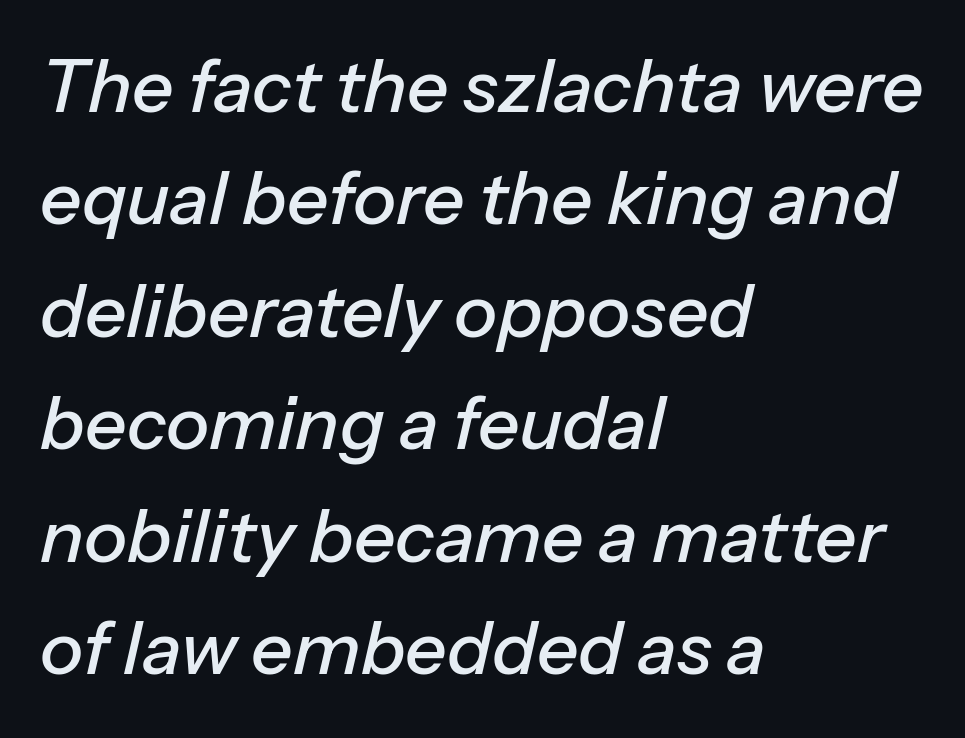
Q: Is the text italic (slanted)? A: Yes, it leans right by about 13 degrees.
Q: Is the text underlined? A: No.
Q: How is the paragraph aligned? A: Left-aligned.
Q: Is the spacing between letters normal or unusually wide? A: Normal.
Q: Is the spacing between lines tight, normal or loose? A: Normal.
Q: Width (condensed, normal, or wide)? A: Normal.
Q: Stroke contrast? A: Low.
Q: x-height? A: Medium.
Q: Monospaced? A: No.
